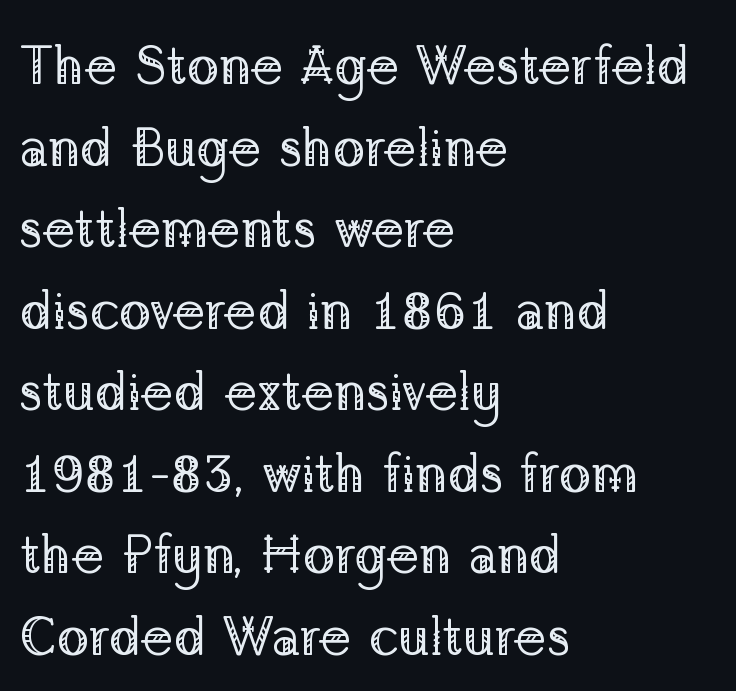
{"serif": "yes", "italic": "no", "bold": "no", "weight": "regular", "width": "normal", "stroke_contrast": "low", "x_height": "medium", "monospaced": "no", "underline": "no", "align": "left", "line_spacing": "normal", "line_spacing_ratio": 1.51, "letter_spacing": "normal", "letter_spacing_em": 0.0, "glyph_px": 54}
